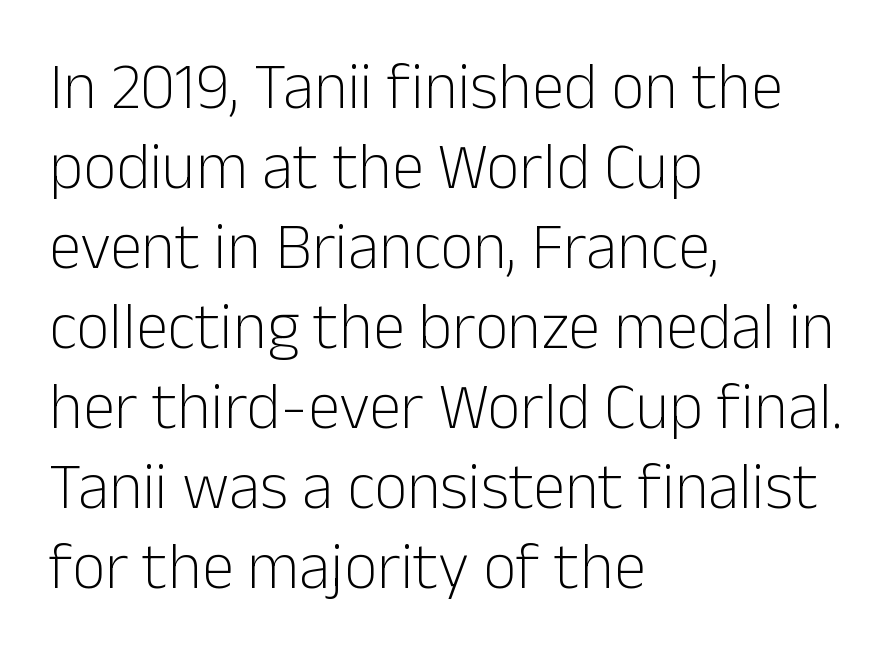
The image shows 65 px light sans-serif type, upright; set left-aligned, line spacing 1.23x, normal letter spacing, not underlined; low stroke contrast and a medium x-height.
